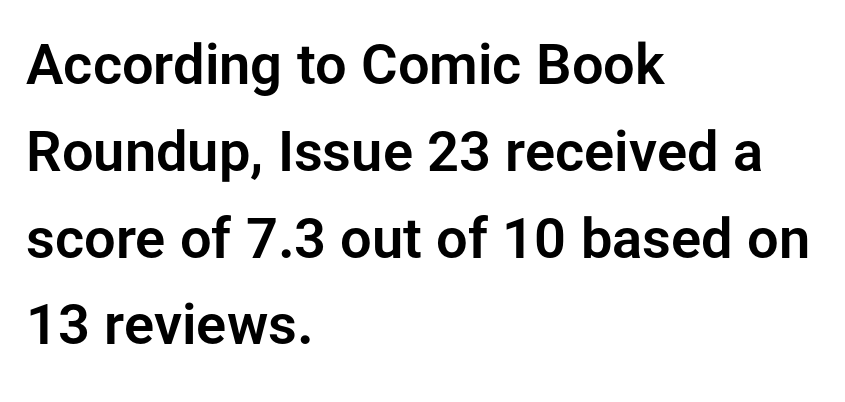
The image shows 56 px sans-serif type, upright; set left-aligned, normal line spacing (1.55x), normal letter spacing, not underlined; low stroke contrast and a medium x-height.
